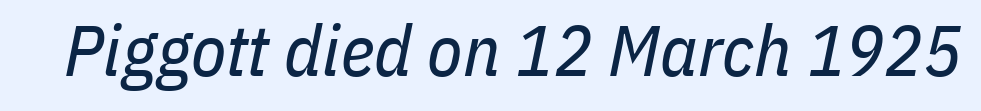
Q: Is the text bold? A: No.
Q: Is the text italic (slanted)? A: Yes, it leans right by about 11 degrees.
Q: Is the text underlined? A: No.
Q: Is the spacing between letters normal or unusually wide? A: Normal.
Q: Width (condensed, normal, or wide)? A: Condensed.
Q: Stroke contrast? A: Low.
Q: x-height? A: Medium.
Q: Monospaced? A: No.
